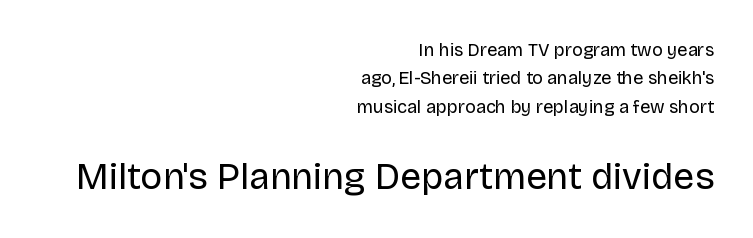
The image shows 37 px regular-weight sans-serif type, upright; set right-aligned, normal line spacing (1.58x), normal letter spacing, not underlined; the second (bottom) block is 2.06x larger; low stroke contrast and a large x-height.
